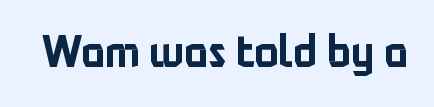
Examine the stroke ends and you'll find no serifs. The letters sit at their default tracking, neither squeezed nor spread. A typesetter would call this proportional, since set widths differ per character. Vertical strokes here are truly vertical. Underlining? Definitely not there.
